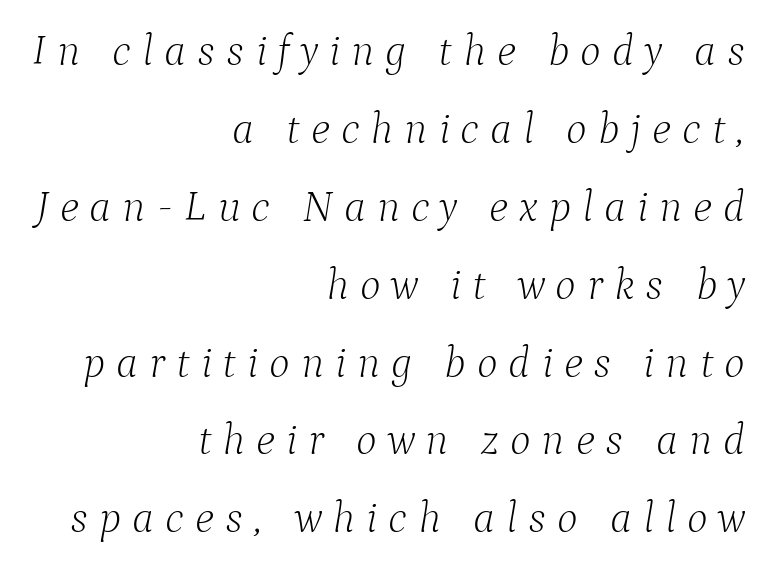
Stem width sits at or under what a default text font uses. A flush-right, rag-left setting is used for this passage. Old-style or modern, the face here clearly has serifs. Characters follow at a spacing far wider than the type designer built in.
